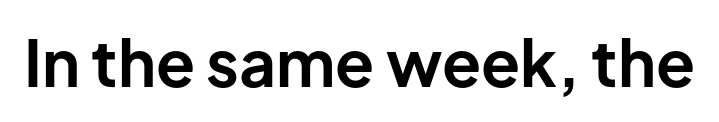
The image shows 64 px bold sans-serif type, upright; set normal letter spacing, not underlined; low stroke contrast and a medium x-height.
